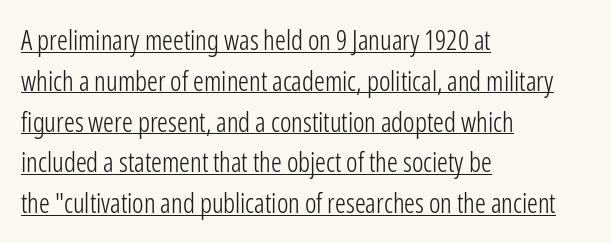
{"italic": "no", "bold": "no", "underline": "yes", "align": "left", "line_spacing": "normal", "line_spacing_ratio": 1.51, "letter_spacing": "normal", "letter_spacing_em": 0.0, "glyph_px": 27}
